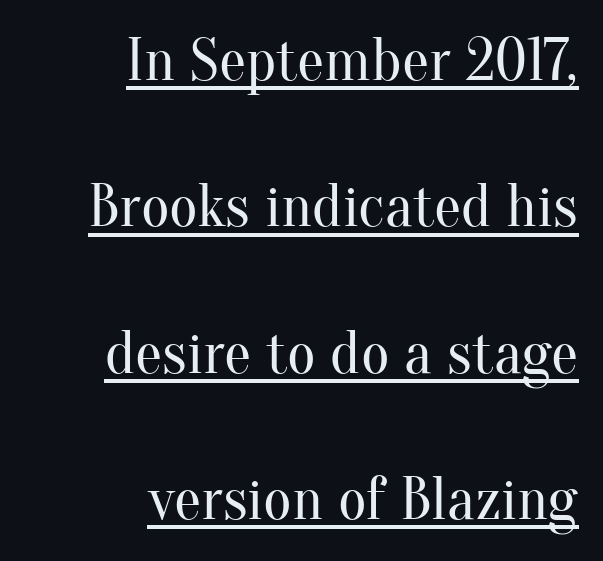
The typography opts for an upright posture over an oblique one. The face used here is proportionally spaced, like ordinary book or web type. Summary of weight: not heavy and not bold. How are the letters spaced? Ordinarily, with no added tracking.
